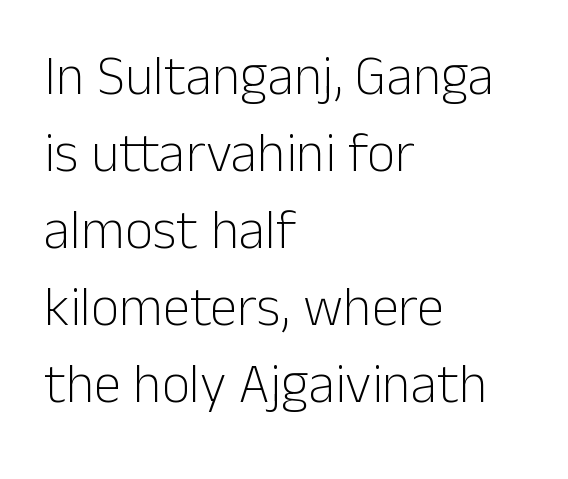
Q: Is the text bold? A: No.
Q: Is the text italic (slanted)? A: No, it is upright.
Q: Is the typeface a serif or a sans-serif typeface? A: Sans-serif.
Q: Is the text underlined? A: No.
Q: How is the paragraph aligned? A: Left-aligned.
Q: Is the spacing between letters normal or unusually wide? A: Normal.
Q: Is the spacing between lines tight, normal or loose? A: Normal.
Q: Width (condensed, normal, or wide)? A: Normal.
Q: Stroke contrast? A: Low.
Q: x-height? A: Medium.
Q: Monospaced? A: No.
